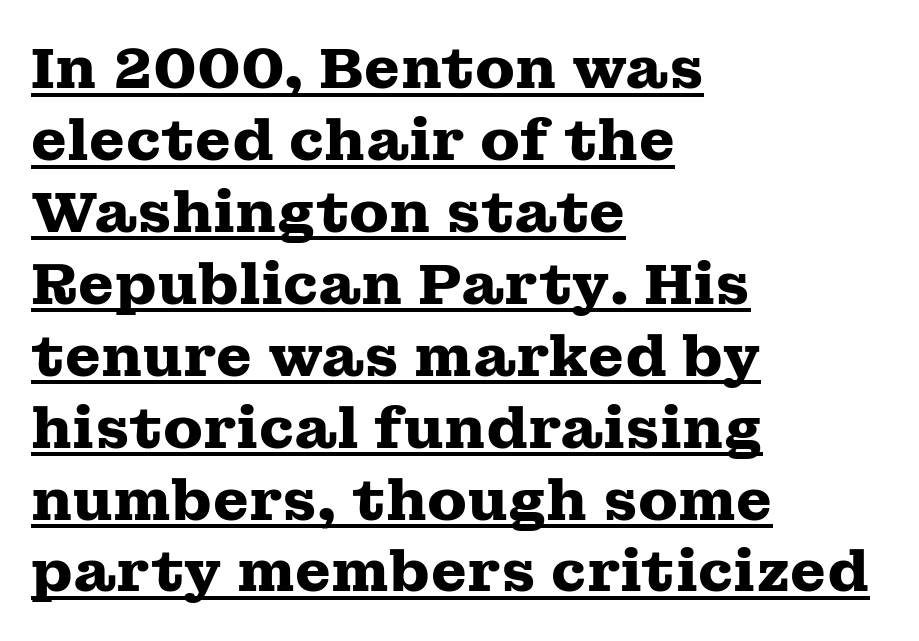
{"serif": "yes", "italic": "no", "bold": "yes", "weight": "heavy", "width": "wide", "stroke_contrast": "medium", "x_height": "medium", "monospaced": "no", "underline": "yes", "align": "left", "line_spacing_ratio": 1.24, "letter_spacing": "normal", "letter_spacing_em": 0.0, "glyph_px": 58}
